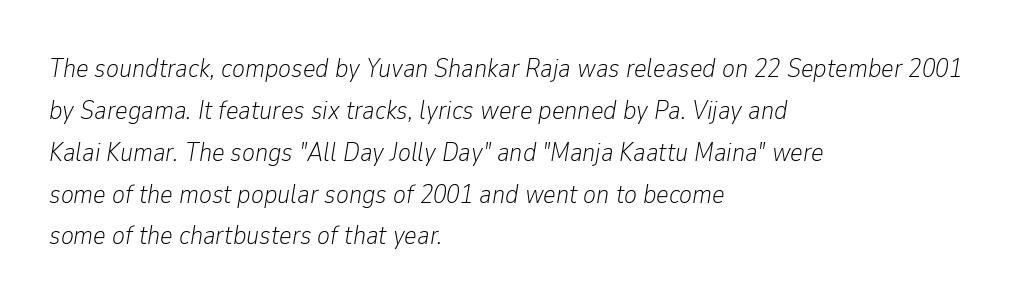
Q: Is the text bold? A: No.
Q: Is the text italic (slanted)? A: Yes, it leans right by about 9 degrees.
Q: Is the text underlined? A: No.
Q: How is the paragraph aligned? A: Left-aligned.
Q: Is the spacing between letters normal or unusually wide? A: Normal.
Q: Is the spacing between lines tight, normal or loose? A: Normal.
